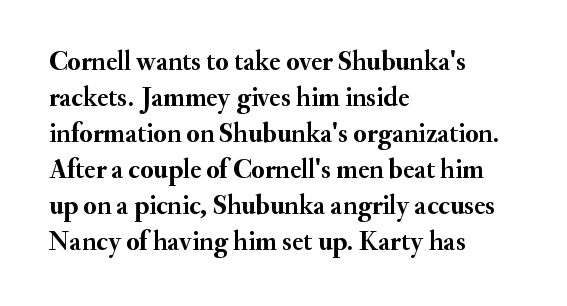
Q: Is the text bold? A: Yes.
Q: Is the text italic (slanted)? A: No, it is upright.
Q: Is the text underlined? A: No.
Q: How is the paragraph aligned? A: Left-aligned.
Q: Is the spacing between letters normal or unusually wide? A: Normal.
Q: Is the spacing between lines tight, normal or loose? A: Normal.
